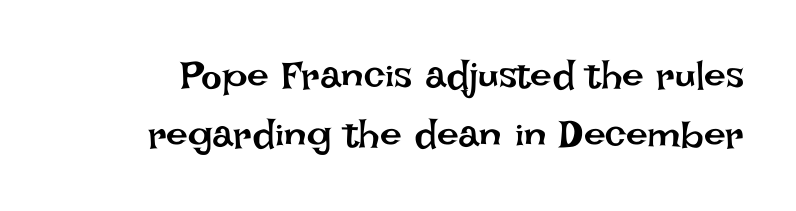
Q: Is the text bold? A: No.
Q: Is the text italic (slanted)? A: No, it is upright.
Q: Is the text underlined? A: No.
Q: Is the spacing between letters normal or unusually wide? A: Normal.
Q: Is the spacing between lines tight, normal or loose? A: Normal.
Q: Width (condensed, normal, or wide)? A: Normal.
Q: Stroke contrast? A: Low.
Q: x-height? A: Large.
Q: Monospaced? A: No.
